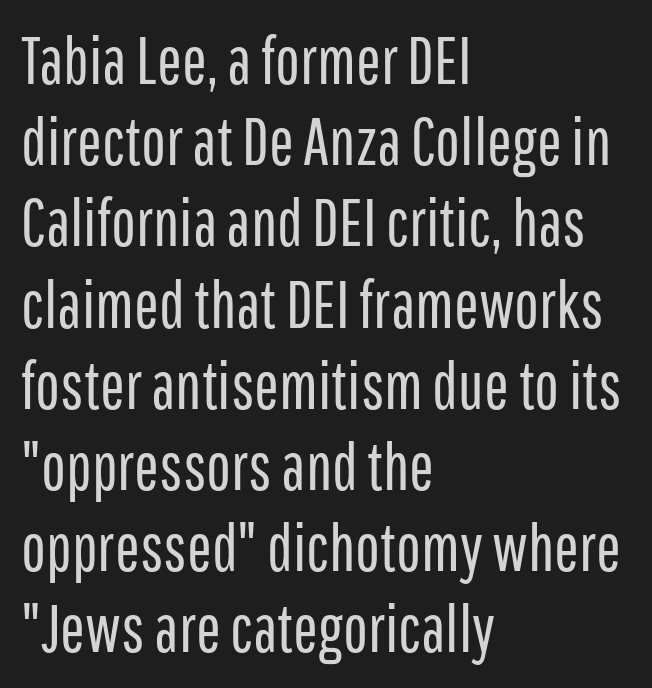
The type family on display is of the sans-serif kind. Every stem runs plumb, perpendicular to the baseline. Where is the straight margin? On the left. Proportional: the letters do not fall into vertical columns.
